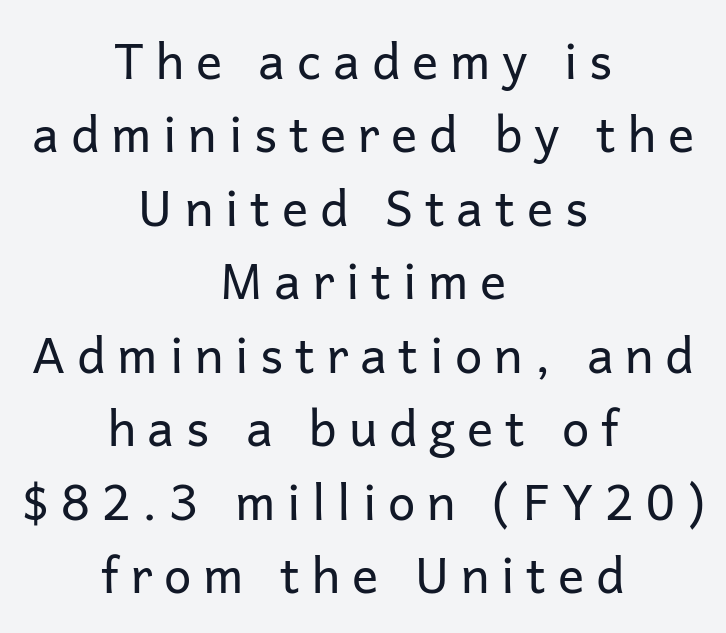
{"serif": "no", "italic": "no", "bold": "no", "weight": "regular", "width": "normal", "stroke_contrast": "low", "x_height": "medium", "monospaced": "no", "underline": "no", "align": "center", "line_spacing": "normal", "line_spacing_ratio": 1.5, "letter_spacing": "wide", "letter_spacing_em": 0.24, "glyph_px": 49}
